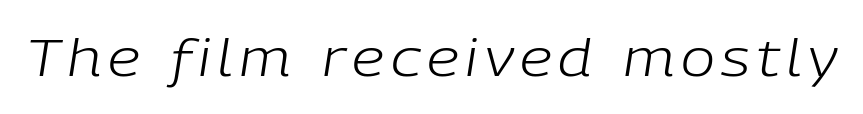
{"italic": "yes", "lean": "right", "slant_degrees": 9, "bold": "no", "weight": "light", "width": "normal", "stroke_contrast": "low", "x_height": "medium", "monospaced": "no", "underline": "no", "glyph_px": 51}
